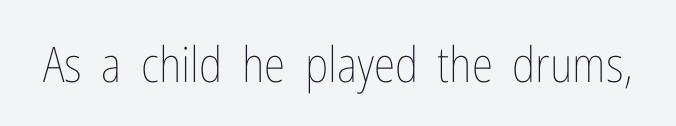
The image shows 49 px thin, condensed type, upright; set normal letter spacing, not underlined; low stroke contrast and a medium x-height.
